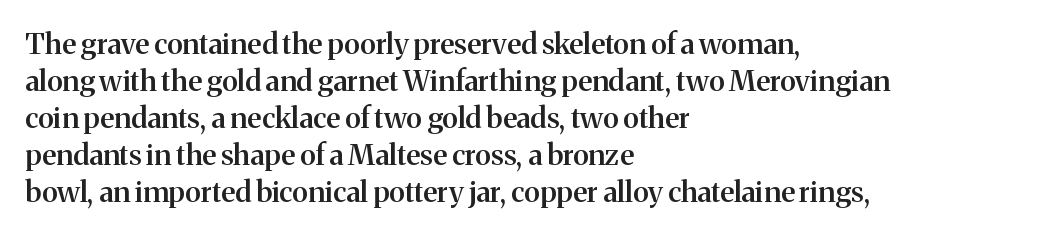
Note the varied advance widths — an 'i' is clearly narrower than an 'm'. The rendering anchors every line to the left-hand side. The lettering stays uniformly vertical, giving the passage a roman look. The face used here is rendered with its standard letterfit.
